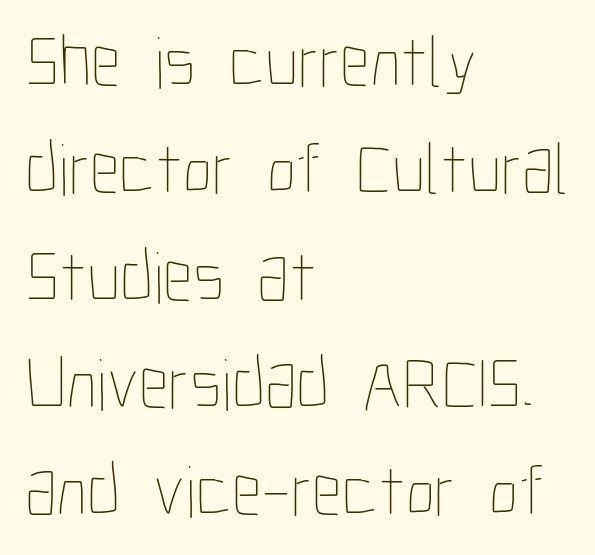
Letters rest on an invisible, unmarked baseline. The vertical gap from one line to the next is medium. Do the characters align in a grid? No, the font is proportional. The passage shown is not bold in any degree. Caption: multi-line text, flush left, ragged right.
